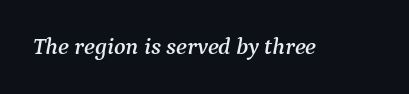
Q: Is the text italic (slanted)? A: Yes, it leans right by about 9 degrees.
Q: Is the text underlined? A: No.
Q: Is the spacing between letters normal or unusually wide? A: Normal.
